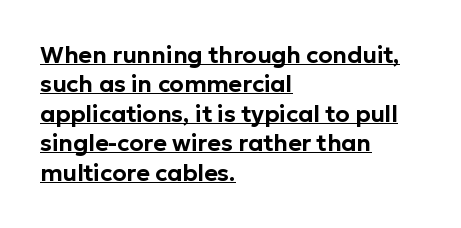
{"italic": "no", "underline": "yes", "align": "left", "line_spacing": "normal", "line_spacing_ratio": 1.28, "letter_spacing": "normal", "letter_spacing_em": 0.0, "glyph_px": 23}
